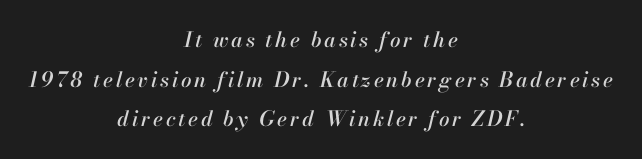
The image shows 21 px text type, italic (leaning right); set centered, line spacing 1.89x, not underlined.
